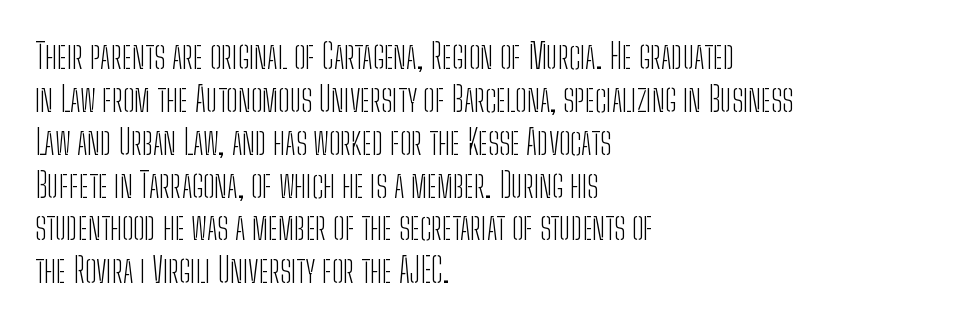
Letters rest on an invisible, unmarked baseline. The compositor pushed each line to the left boundary. Regarding serifs, this sample does without them. Each letter keeps its own natural width here, so spacing adapts to shape. Summary of vertical rhythm: regular, with standard interline spacing.
